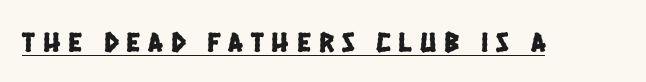
The image shows 28 px condensed sans-serif type; set unusually wide letter spacing (+0.29 em), underlined; low stroke contrast and a large x-height.
